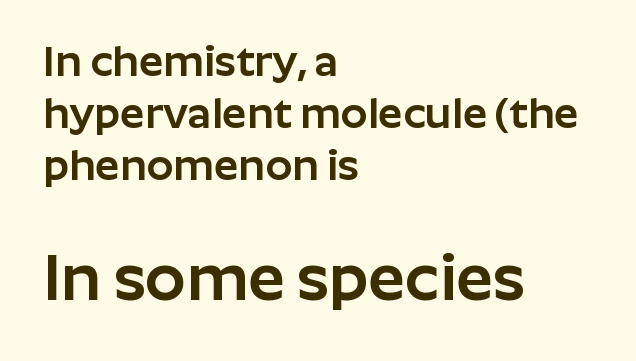
{"serif": "no", "italic": "no", "width": "normal", "stroke_contrast": "low", "x_height": "medium", "monospaced": "no", "underline": "no", "align": "left", "line_spacing_ratio": 1.21, "letter_spacing": "normal", "letter_spacing_em": 0.0, "larger_block": "second", "size_ratio": 1.51, "glyph_px": 65}
